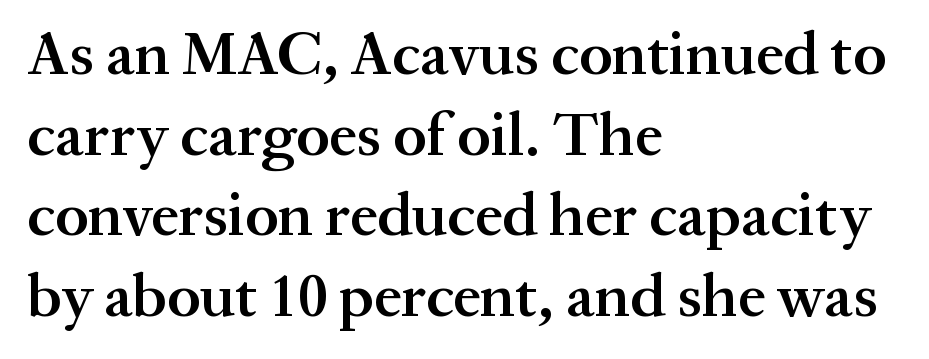
The image shows 62 px semibold serif type, upright; set left-aligned, normal line spacing (1.3x), normal letter spacing, not underlined; medium stroke contrast and a medium x-height.
